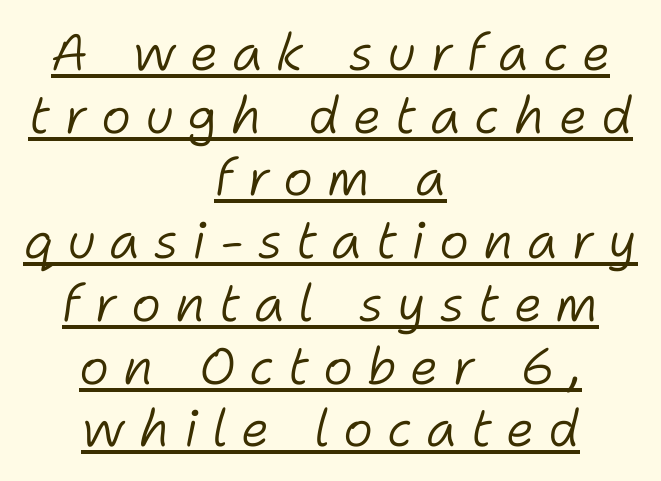
The image shows 51 px light type, italic (leaning right); set centered, line spacing 1.23x, unusually wide letter spacing (+0.27 em), underlined; low stroke contrast and a medium x-height.
